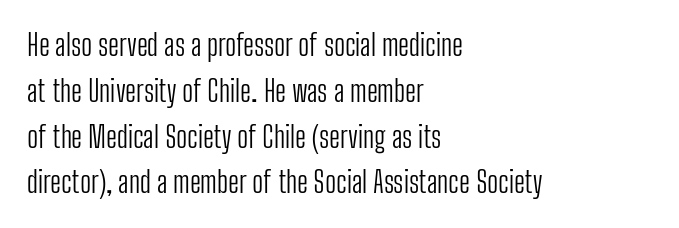
The line texture is even and compact thanks to regular tracking. The passage shown is typed in a proportional face where columns would drift. In CSS terms this would be text-align: left. Letters have the restrained weight of plain body copy at most. A bare baseline throughout the passage.
